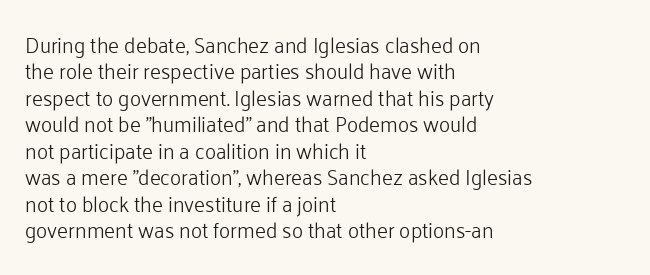
The rendering uses a moderate line-height, typical for paragraphs. Only glyphs here, with clear space below each row. The passage is arranged the way most books set body copy — flush left. Spacing between characters is what you'd get straight out of the box.
